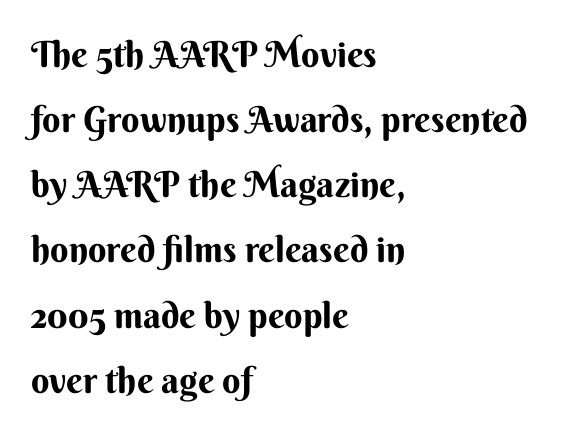
The letters carry no serifs — their stems end cleanly without finishing strokes. A typesetter would call this proportional, since set widths differ per character. Summary of weight: heavy, a full bold. A typesetter would call this zero additional tracking.
